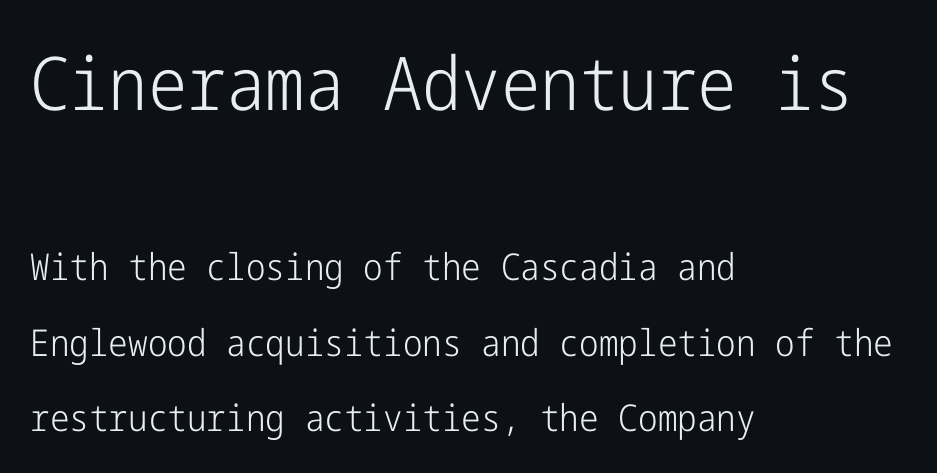
Interline gaps are noticeably wide in this sample. There is no visible air inserted between adjacent glyphs. Does the copy run flush right? No — it runs flush left. No extra ink here — the face is not bold. The text was rendered using a sans face with plain stroke endings.
